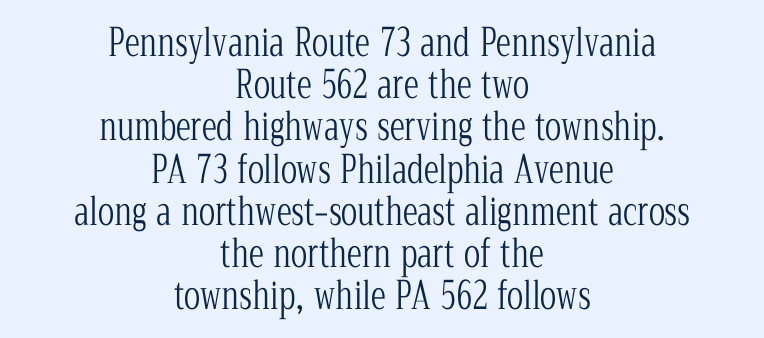
Q: Is the text bold? A: No.
Q: Is the text italic (slanted)? A: No, it is upright.
Q: Is the typeface a serif or a sans-serif typeface? A: Serif.
Q: Is the text underlined? A: No.
Q: How is the paragraph aligned? A: Centered.
Q: Is the spacing between letters normal or unusually wide? A: Normal.
Q: Is the spacing between lines tight, normal or loose? A: Tight.
Q: Width (condensed, normal, or wide)? A: Condensed.
Q: Stroke contrast? A: Low.
Q: x-height? A: Medium.
Q: Monospaced? A: No.
